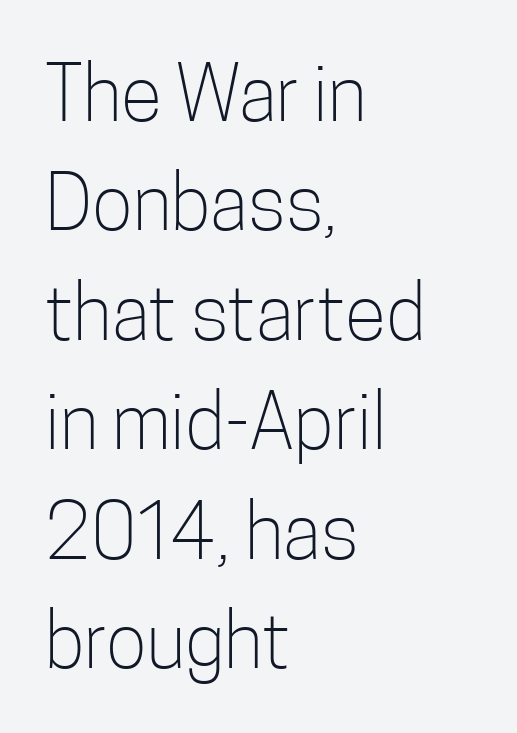
{"serif": "no", "italic": "no", "bold": "no", "weight": "light", "width": "condensed", "stroke_contrast": "low", "x_height": "medium", "monospaced": "no", "underline": "no", "align": "left", "line_spacing": "normal", "line_spacing_ratio": 1.44, "letter_spacing": "normal", "letter_spacing_em": 0.0, "glyph_px": 76}
